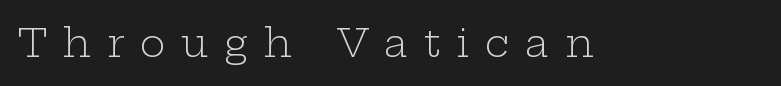
Q: Is the text bold? A: No.
Q: Is the text italic (slanted)? A: No, it is upright.
Q: Is the typeface a serif or a sans-serif typeface? A: Serif.
Q: Is the text underlined? A: No.
Q: Is the spacing between letters normal or unusually wide? A: Unusually wide.
Q: Width (condensed, normal, or wide)? A: Wide.
Q: Stroke contrast? A: Low.
Q: x-height? A: Medium.
Q: Monospaced? A: No.
